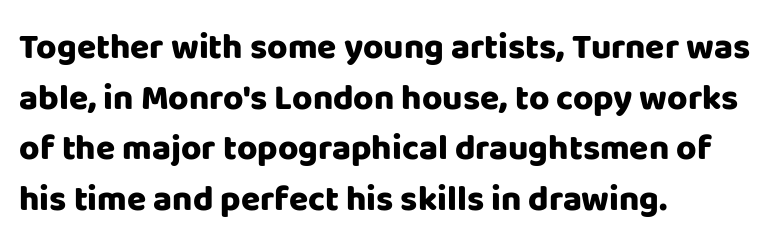
The image shows 35 px heavy sans-serif type, upright; set left-aligned, normal line spacing (1.45x), normal letter spacing, not underlined; low stroke contrast and a large x-height.
